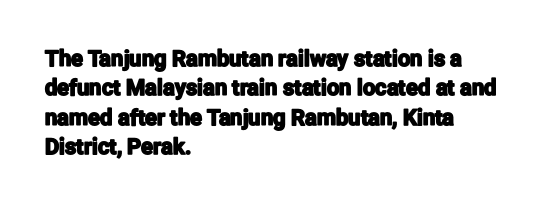
Glyph-to-glyph distance matches everyday printed text. If you drew a ruler down the left edge, every line would touch it. The letters stand upright; this is a roman face. No word sits above an underline. The line-height multiplier appears to be the usual default.
